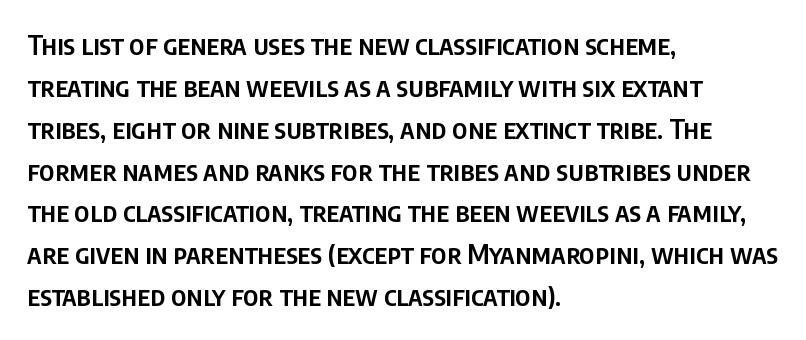
Has an underline been added? It has not. Look at the stroke-to-counter ratio: somewhat heavy, a semibold. Style check: upright. The letterforms sit shoulder to shoulder at normal distance. The paragraph has a hard left edge and a soft right edge.
